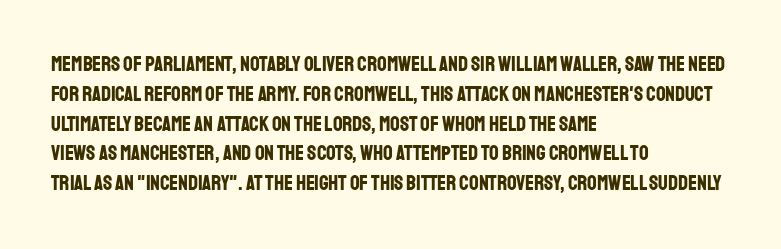
{"italic": "no", "bold": "yes", "underline": "no", "align": "left", "line_spacing": "normal", "line_spacing_ratio": 1.42, "letter_spacing": "normal", "letter_spacing_em": 0.0, "glyph_px": 21}
